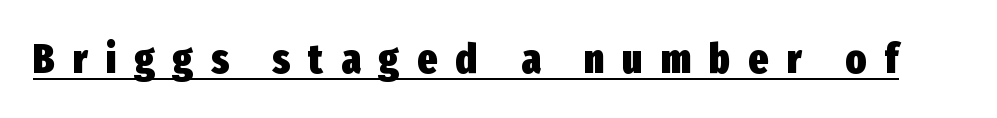
A dark, heavy texture on the line: the type is bold. Tall strokes in this sample are plumb rather than angled. The rendering inserts visible extra space after every character. The letters advance in unequal steps, a hallmark of proportional type. Does the type have serifs? No, each stem ends abruptly.
